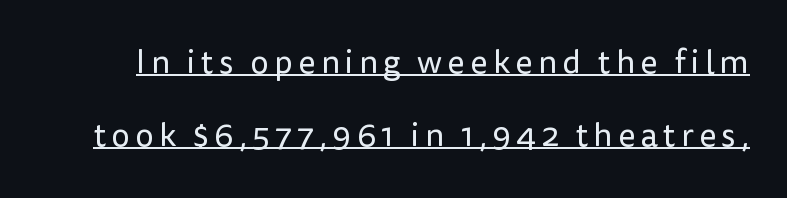
The passage shown is typed in a proportional face where columns would drift. Beneath each row of characters lies a ruled line. Counters stay open thanks to moderate or lighter strokes. The block of text is sparse from top to bottom, with ample space between rows.
